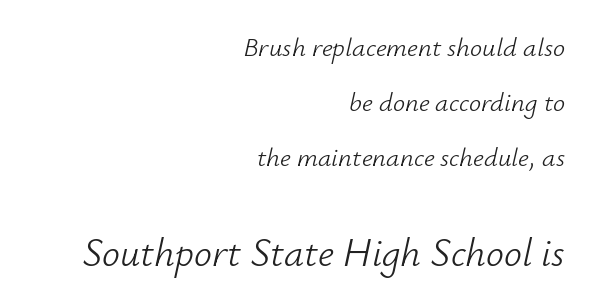
The image shows 40 px light type, italic (leaning right); set right-aligned, loose line spacing (2.03x), normal letter spacing, not underlined; the second (bottom) block is 1.48x larger; low stroke contrast and a small x-height.
